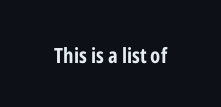
{"italic": "no", "bold": "yes", "underline": "no", "letter_spacing": "normal", "letter_spacing_em": 0.0, "glyph_px": 21}
